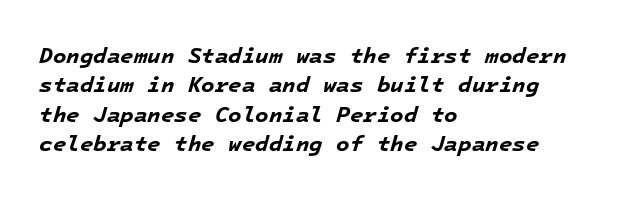
A typesetter would call this zero additional tracking. Each new line begins a customary step beneath the previous one. Layout note: lines flush left. Compared with ordinary roman type, these characters are visibly tilted. Beneath every word, the page is bare. A full-strength bold gives these letters their thick strokes.
